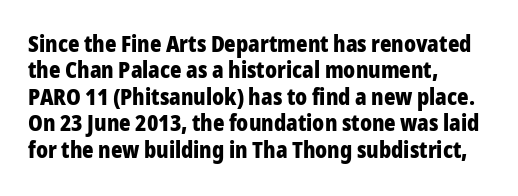
{"italic": "no", "bold": "yes", "underline": "no", "align": "left", "line_spacing_ratio": 1.2, "letter_spacing": "normal", "letter_spacing_em": 0.0, "glyph_px": 22}
